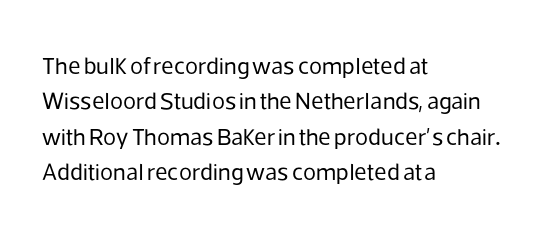
The image shows 24 px text type, upright; set left-aligned, normal line spacing (1.47x), normal letter spacing, not underlined.
